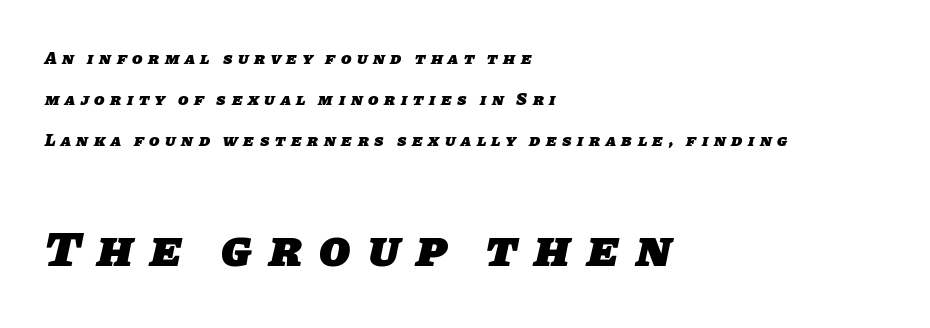
Q: Is the text bold? A: Yes.
Q: Is the typeface a serif or a sans-serif typeface? A: Serif.
Q: Is the text underlined? A: No.
Q: How is the paragraph aligned? A: Left-aligned.
Q: Is the spacing between letters normal or unusually wide? A: Unusually wide.
Q: Is the spacing between lines tight, normal or loose? A: Loose.
Q: Which block of text is set in a larger size, the first (top) or the second (bottom)? A: The second (bottom) one.
Q: Width (condensed, normal, or wide)? A: Normal.
Q: Stroke contrast? A: Low.
Q: x-height? A: Large.
Q: Monospaced? A: No.
